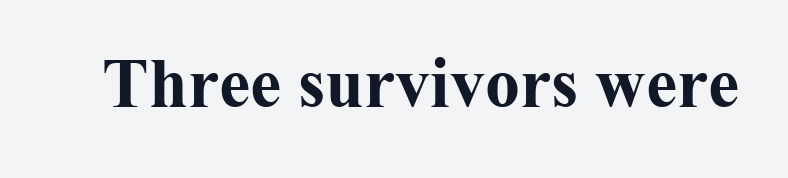
Q: Is the text bold? A: Yes.
Q: Is the text italic (slanted)? A: No, it is upright.
Q: Is the typeface a serif or a sans-serif typeface? A: Serif.
Q: Is the text underlined? A: No.
Q: Is the spacing between letters normal or unusually wide? A: Normal.
Q: Width (condensed, normal, or wide)? A: Normal.
Q: Stroke contrast? A: Medium.
Q: x-height? A: Medium.
Q: Monospaced? A: No.
